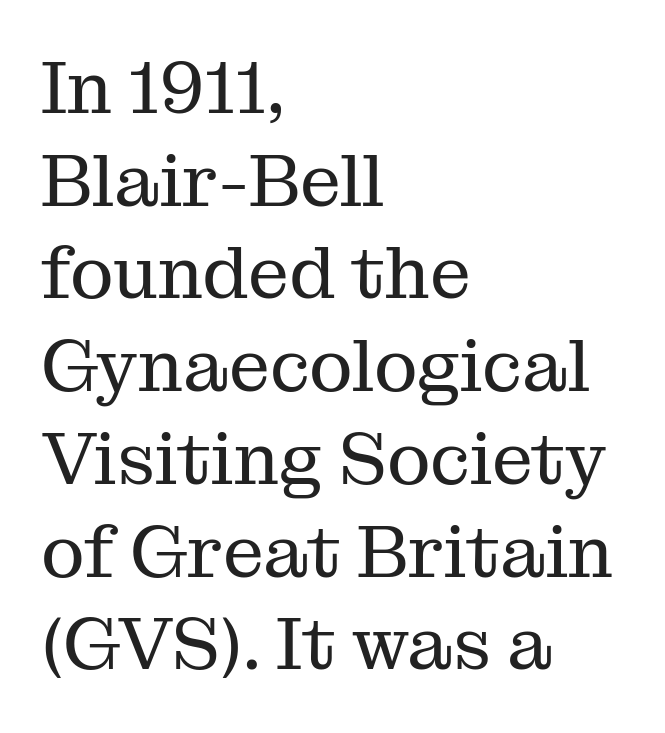
Q: Is the text bold? A: No.
Q: Is the text italic (slanted)? A: No, it is upright.
Q: Is the typeface a serif or a sans-serif typeface? A: Serif.
Q: Is the text underlined? A: No.
Q: How is the paragraph aligned? A: Left-aligned.
Q: Is the spacing between letters normal or unusually wide? A: Normal.
Q: Is the spacing between lines tight, normal or loose? A: Normal.
Q: Width (condensed, normal, or wide)? A: Normal.
Q: Stroke contrast? A: Medium.
Q: x-height? A: Medium.
Q: Monospaced? A: No.
